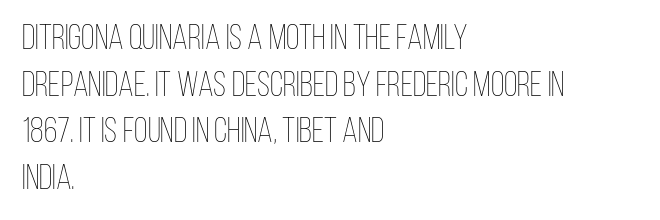
Q: Is the text bold? A: No.
Q: Is the text italic (slanted)? A: No, it is upright.
Q: Is the text underlined? A: No.
Q: How is the paragraph aligned? A: Left-aligned.
Q: Is the spacing between letters normal or unusually wide? A: Normal.
Q: Is the spacing between lines tight, normal or loose? A: Normal.
Q: Width (condensed, normal, or wide)? A: Condensed.
Q: Stroke contrast? A: Low.
Q: x-height? A: Large.
Q: Monospaced? A: No.
